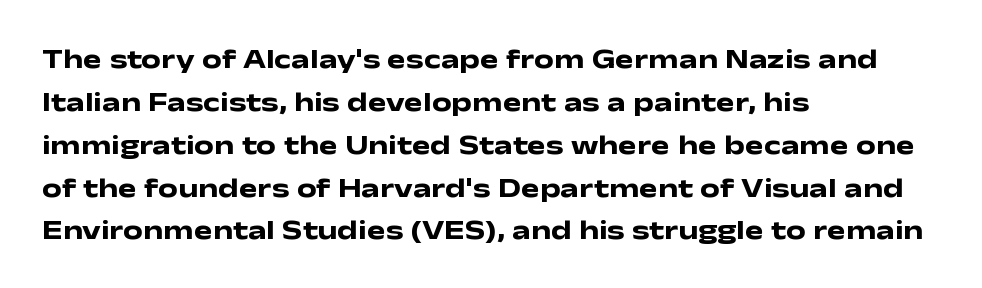
Q: Is the text bold? A: Yes.
Q: Is the text italic (slanted)? A: No, it is upright.
Q: Is the typeface a serif or a sans-serif typeface? A: Sans-serif.
Q: Is the text underlined? A: No.
Q: How is the paragraph aligned? A: Left-aligned.
Q: Is the spacing between letters normal or unusually wide? A: Normal.
Q: Is the spacing between lines tight, normal or loose? A: Normal.
Q: Width (condensed, normal, or wide)? A: Wide.
Q: Stroke contrast? A: Low.
Q: x-height? A: Medium.
Q: Monospaced? A: No.
